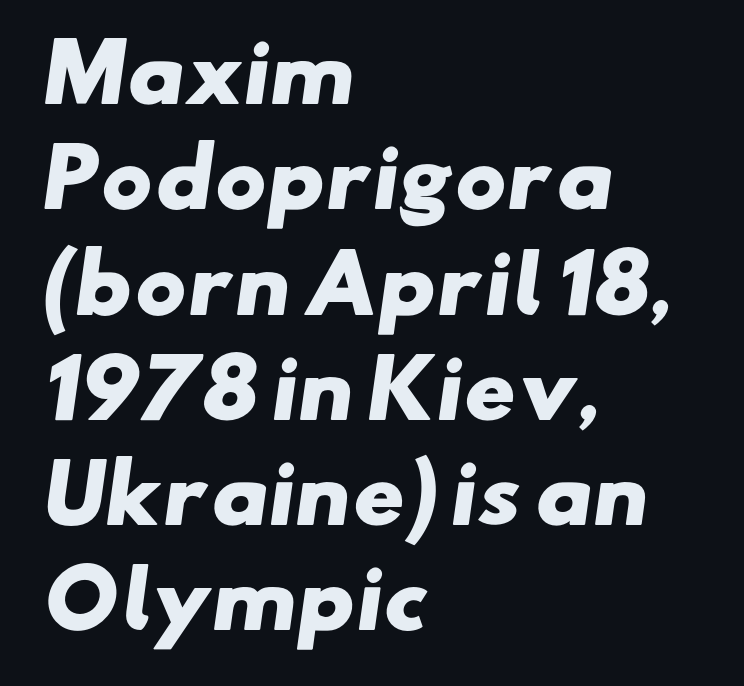
{"serif": "no", "bold": "yes", "weight": "heavy", "width": "wide", "stroke_contrast": "low", "x_height": "small", "monospaced": "no", "underline": "no", "align": "left", "line_spacing": "normal", "line_spacing_ratio": 1.35, "letter_spacing": "normal", "letter_spacing_em": 0.0, "glyph_px": 78}
